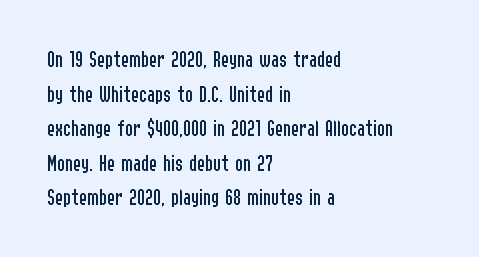
Q: Is the text bold? A: No.
Q: Is the text italic (slanted)? A: No, it is upright.
Q: Is the text underlined? A: No.
Q: How is the paragraph aligned? A: Left-aligned.
Q: Is the spacing between letters normal or unusually wide? A: Normal.
Q: Is the spacing between lines tight, normal or loose? A: Normal.
